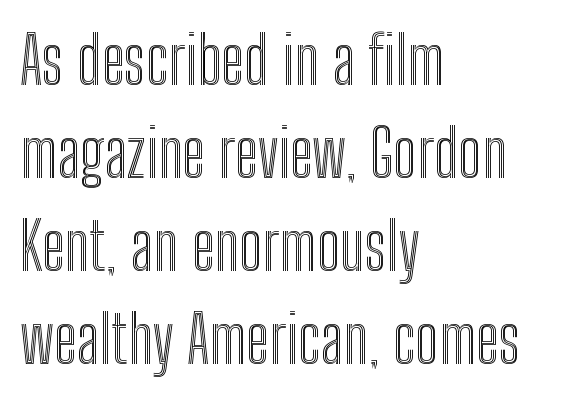
The image shows 66 px condensed type, upright; set left-aligned, normal line spacing (1.41x), normal letter spacing, not underlined; a medium x-height.
